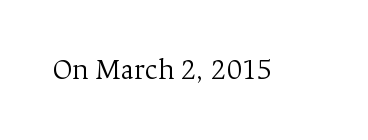
{"serif": "yes", "italic": "no", "bold": "no", "weight": "light", "width": "normal", "stroke_contrast": "medium", "x_height": "medium", "monospaced": "no", "underline": "no", "letter_spacing": "normal", "letter_spacing_em": 0.0, "glyph_px": 30}
